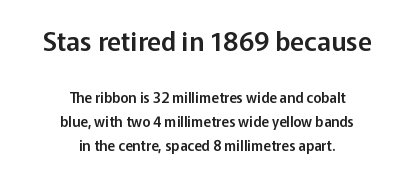
Q: Is the text italic (slanted)? A: No, it is upright.
Q: Is the text underlined? A: No.
Q: How is the paragraph aligned? A: Centered.
Q: Is the spacing between letters normal or unusually wide? A: Normal.
Q: Which block of text is set in a larger size, the first (top) or the second (bottom)? A: The first (top) one.
